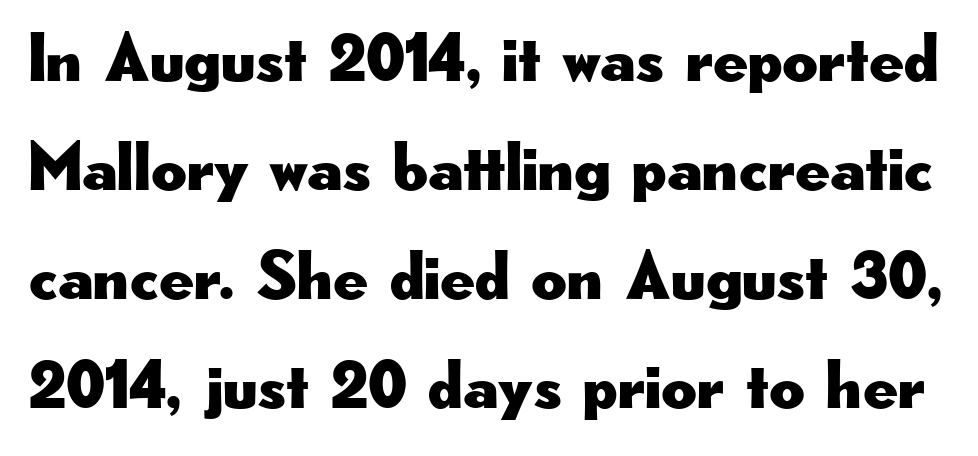
Q: Is the text italic (slanted)? A: No, it is upright.
Q: Is the typeface a serif or a sans-serif typeface? A: Sans-serif.
Q: Is the text underlined? A: No.
Q: Is the spacing between letters normal or unusually wide? A: Normal.
Q: Is the spacing between lines tight, normal or loose? A: Normal.
Q: Width (condensed, normal, or wide)? A: Wide.
Q: Stroke contrast? A: Low.
Q: x-height? A: Small.
Q: Monospaced? A: No.
